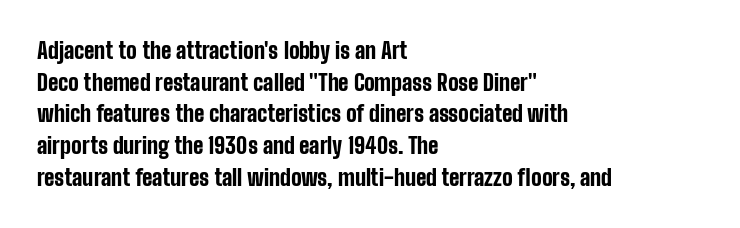
Q: Is the text bold? A: Yes.
Q: Is the text italic (slanted)? A: No, it is upright.
Q: Is the text underlined? A: No.
Q: How is the paragraph aligned? A: Left-aligned.
Q: Is the spacing between letters normal or unusually wide? A: Normal.
Q: Is the spacing between lines tight, normal or loose? A: Normal.
